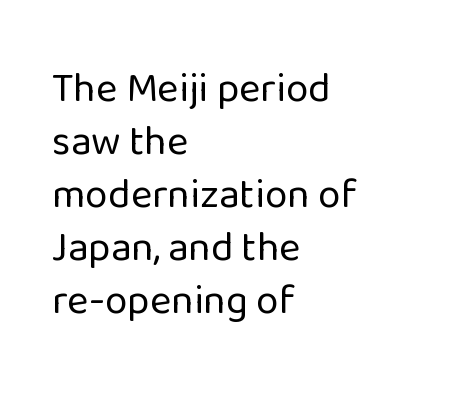
The image shows 41 px regular-weight sans-serif type, upright; set left-aligned, normal line spacing (1.29x), normal letter spacing, not underlined; low stroke contrast and a medium x-height.
